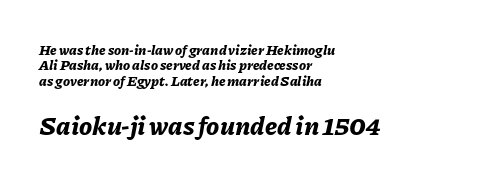
The image shows 26 px bold type, italic (leaning right); set left-aligned, tight line spacing (1.09x), normal letter spacing, not underlined; the second (bottom) block is 1.86x larger.
